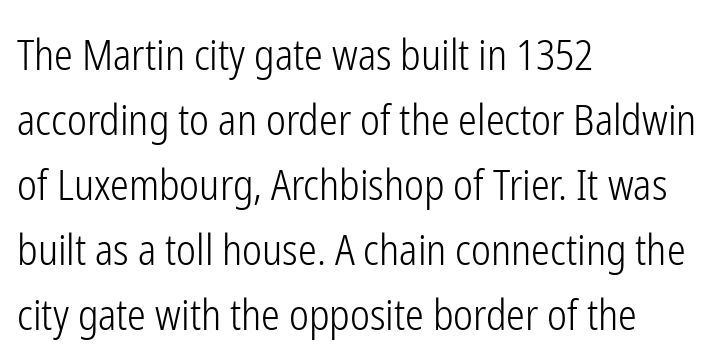
Q: Is the text bold? A: No.
Q: Is the text italic (slanted)? A: No, it is upright.
Q: Is the typeface a serif or a sans-serif typeface? A: Sans-serif.
Q: Is the text underlined? A: No.
Q: How is the paragraph aligned? A: Left-aligned.
Q: Is the spacing between letters normal or unusually wide? A: Normal.
Q: Is the spacing between lines tight, normal or loose? A: Normal.
Q: Width (condensed, normal, or wide)? A: Condensed.
Q: Stroke contrast? A: Low.
Q: x-height? A: Medium.
Q: Monospaced? A: No.
